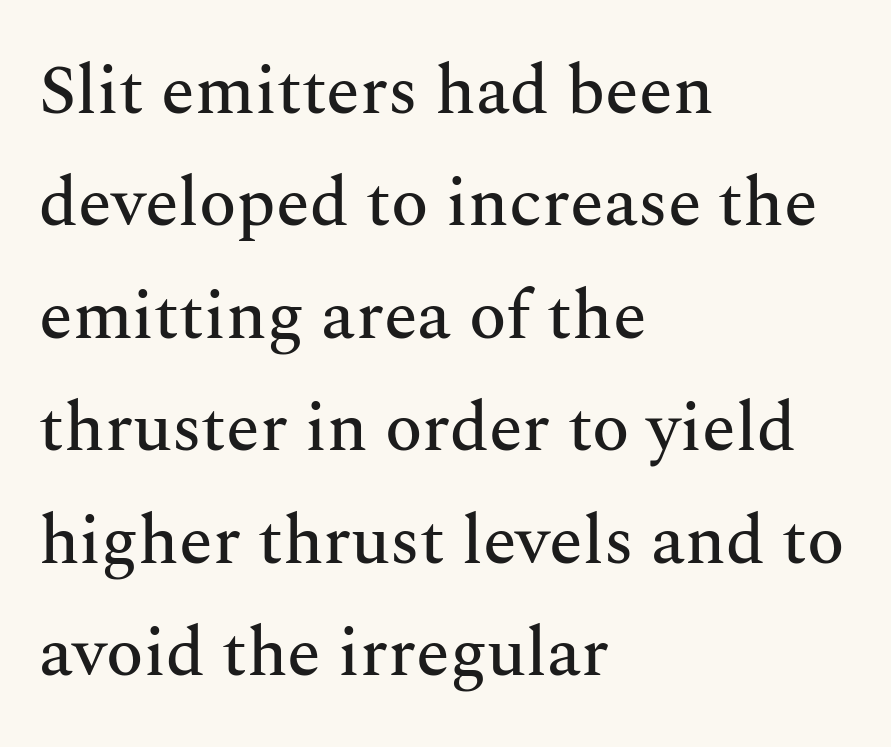
{"serif": "yes", "italic": "no", "width": "normal", "stroke_contrast": "medium", "x_height": "medium", "monospaced": "no", "underline": "no", "align": "left", "line_spacing": "normal", "line_spacing_ratio": 1.63, "letter_spacing": "normal", "letter_spacing_em": 0.0, "glyph_px": 69}
